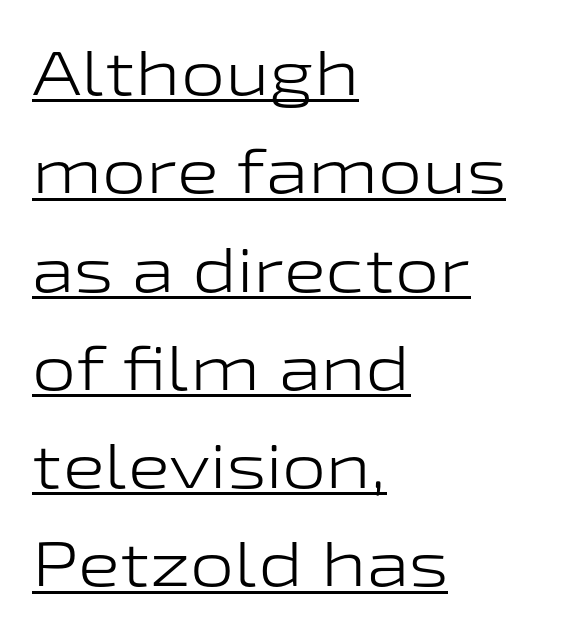
Q: Is the text bold? A: No.
Q: Is the text italic (slanted)? A: No, it is upright.
Q: Is the typeface a serif or a sans-serif typeface? A: Sans-serif.
Q: Is the text underlined? A: Yes.
Q: How is the paragraph aligned? A: Left-aligned.
Q: Is the spacing between letters normal or unusually wide? A: Normal.
Q: Is the spacing between lines tight, normal or loose? A: Normal.
Q: Width (condensed, normal, or wide)? A: Wide.
Q: Stroke contrast? A: Low.
Q: x-height? A: Medium.
Q: Monospaced? A: No.
